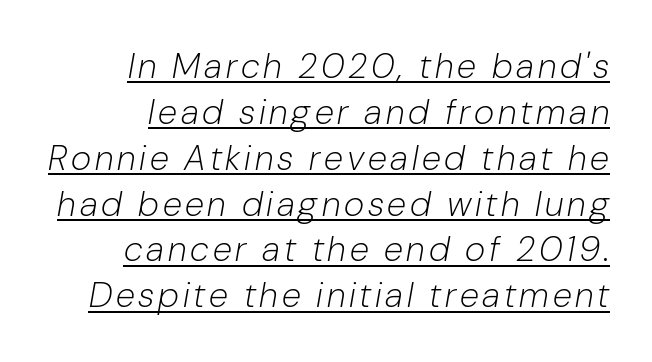
{"italic": "yes", "lean": "right", "slant_degrees": 10, "bold": "no", "weight": "light", "width": "normal", "stroke_contrast": "low", "x_height": "medium", "monospaced": "no", "underline": "yes", "line_spacing": "normal", "line_spacing_ratio": 1.31, "glyph_px": 35}
